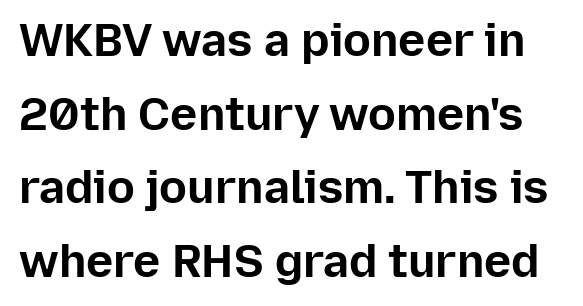
{"serif": "no", "italic": "no", "bold": "yes", "weight": "bold", "width": "normal", "stroke_contrast": "low", "x_height": "medium", "monospaced": "no", "underline": "no", "line_spacing": "normal", "line_spacing_ratio": 1.6, "letter_spacing": "normal", "letter_spacing_em": 0.0, "glyph_px": 46}
